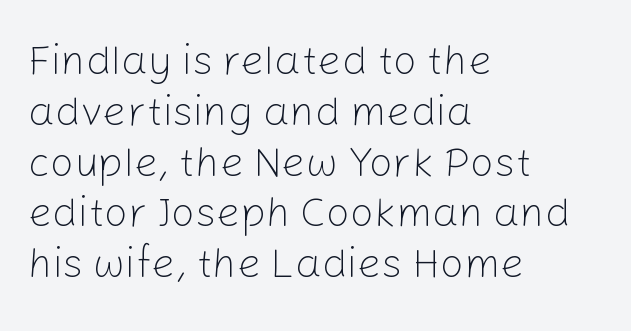
{"serif": "no", "italic": "no", "bold": "no", "weight": "light", "width": "normal", "stroke_contrast": "low", "x_height": "medium", "monospaced": "no", "underline": "no", "align": "left", "line_spacing_ratio": 1.21, "letter_spacing": "normal", "letter_spacing_em": 0.0, "glyph_px": 42}
